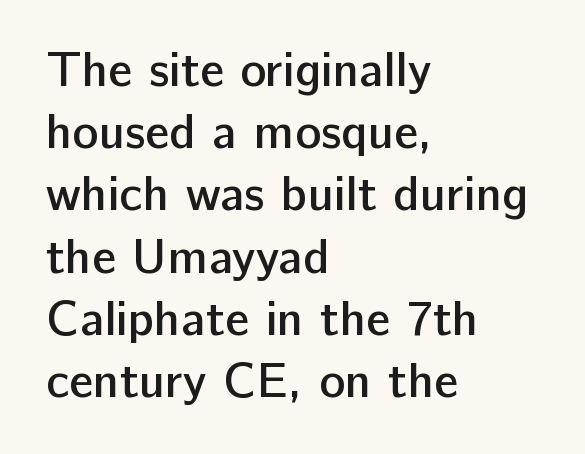
A roman cut, with each character standing at attention. This rendering features lettering with no underline. Glyph-to-glyph distance matches everyday printed text. Note the varied advance widths — an 'i' is clearly narrower than an 'm'. Layout note: lines flush left.
